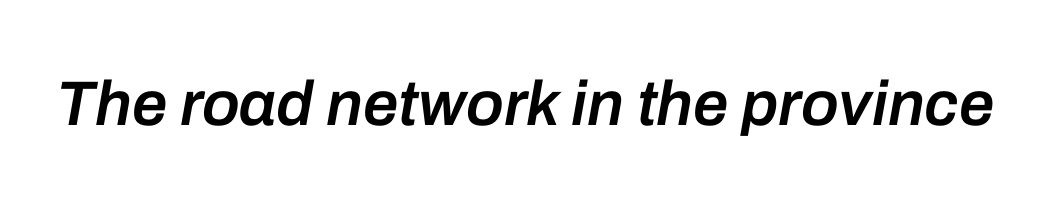
Any mark beneath the type? The region is blank. Is the type bold? Partly — it's a semibold, heavier than regular but not fully bold. The passage shown leans; its letterforms are oblique. Note the varied advance widths — an 'i' is clearly narrower than an 'm'. Each word holds together tightly as a unit, with standard inter-letter gaps.
